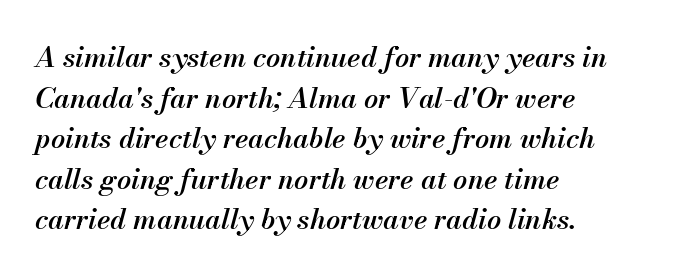
{"italic": "yes", "lean": "right", "slant_degrees": 13, "bold": "semi", "weight": "semibold", "width": "normal", "stroke_contrast": "medium", "x_height": "small", "monospaced": "no", "underline": "no", "align": "left", "line_spacing": "normal", "line_spacing_ratio": 1.45, "letter_spacing": "normal", "letter_spacing_em": 0.0, "glyph_px": 28}
